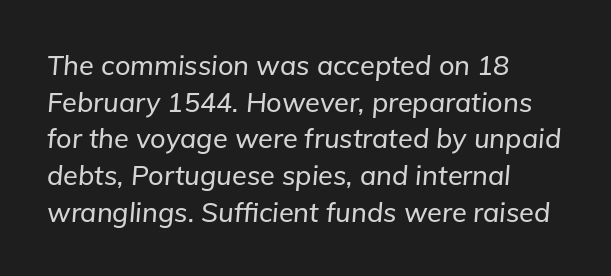
The image shows 27 px text type, italic (leaning right); set left-aligned, normal line spacing (1.36x), normal letter spacing, not underlined.
